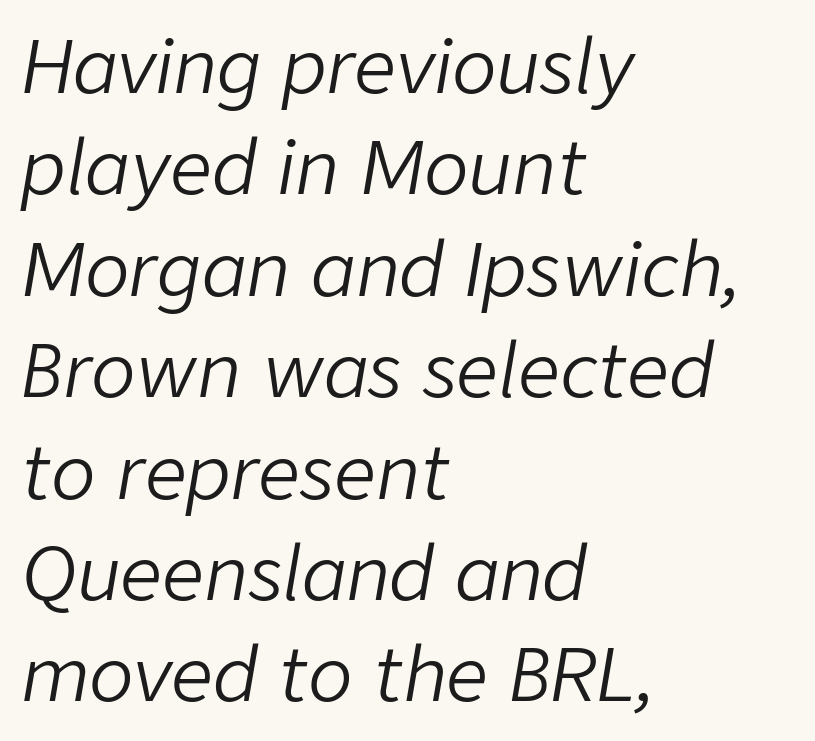
The image shows 74 px light type, italic (leaning right); set left-aligned, normal line spacing (1.37x), normal letter spacing, not underlined; low stroke contrast and a medium x-height.
